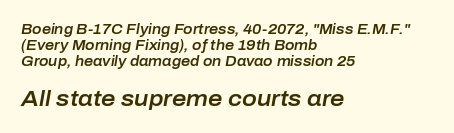
The image shows 22 px text type, italic (leaning right); set left-aligned, tight line spacing (1.13x), normal letter spacing, not underlined; the second (bottom) block is 1.57x larger.
